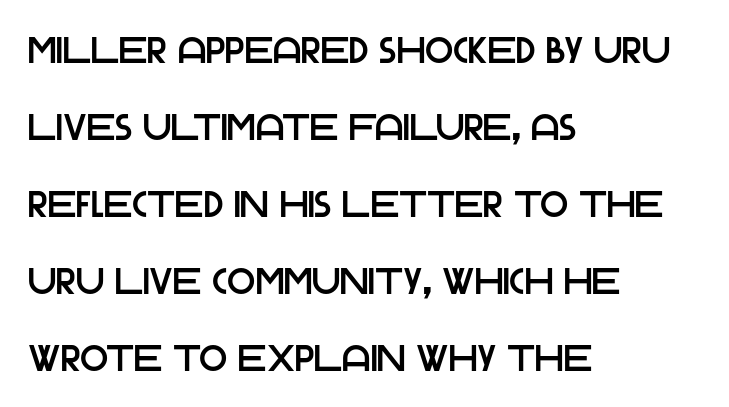
The image shows 37 px sans-serif type, upright; set left-aligned, loose line spacing (2.08x), normal letter spacing, not underlined; low stroke contrast and a large x-height.
